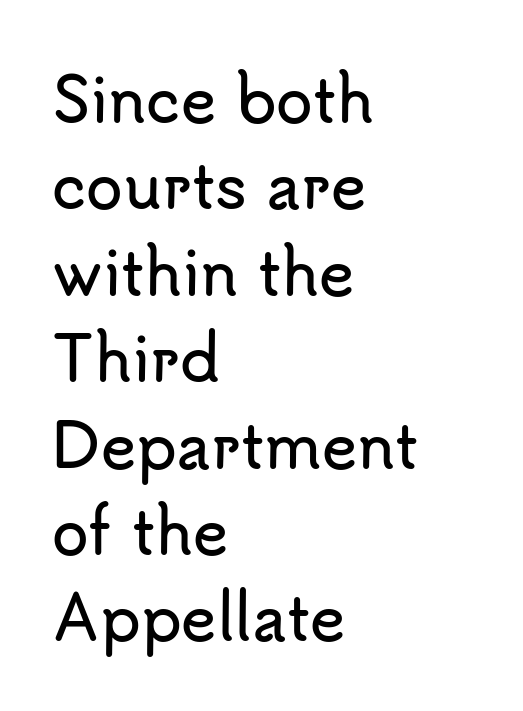
The image shows 60 px sans-serif type, upright; set left-aligned, normal line spacing (1.44x), normal letter spacing, not underlined; low stroke contrast and a small x-height.
